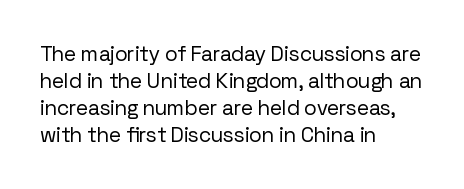
{"italic": "no", "bold": "no", "underline": "no", "align": "left", "line_spacing": "normal", "line_spacing_ratio": 1.28, "letter_spacing": "normal", "letter_spacing_em": 0.0, "glyph_px": 21}
